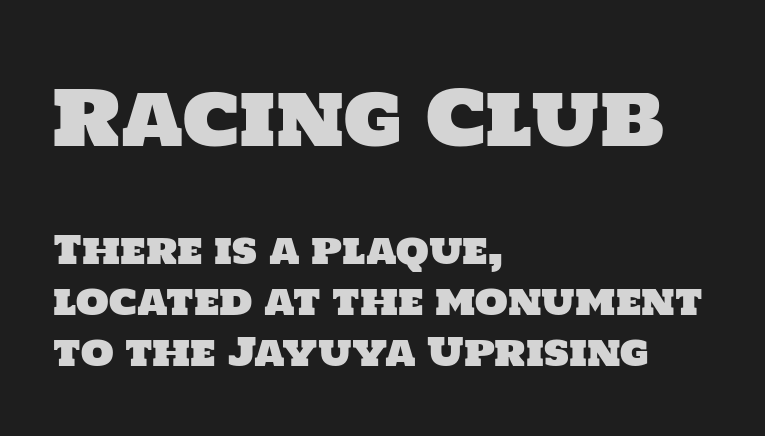
The image shows 77 px sans-serif type; set left-aligned, normal line spacing (1.34x), normal letter spacing, not underlined; the first (top) block is 2.03x larger; low stroke contrast and a large x-height.
